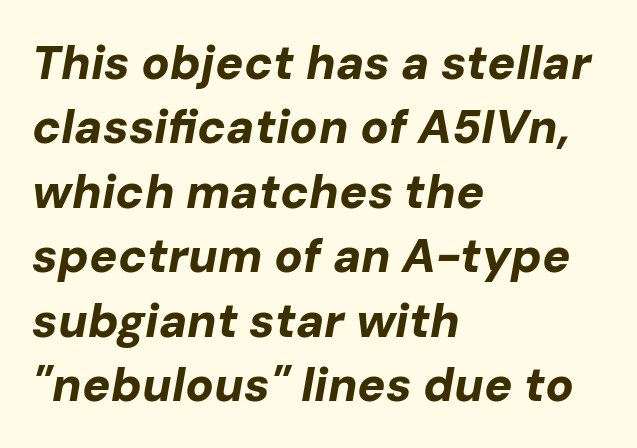
{"italic": "yes", "lean": "right", "slant_degrees": 10, "bold": "yes", "weight": "bold", "width": "normal", "stroke_contrast": "low", "x_height": "medium", "monospaced": "no", "underline": "no", "align": "left", "line_spacing": "normal", "line_spacing_ratio": 1.37, "letter_spacing": "normal", "letter_spacing_em": 0.0, "glyph_px": 47}
